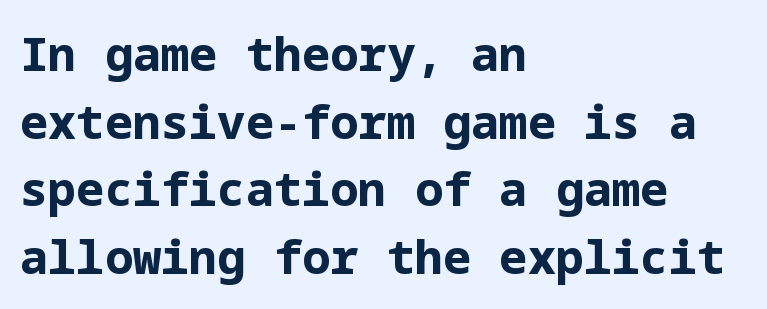
{"serif": "no", "italic": "no", "bold": "yes", "weight": "bold", "width": "normal", "stroke_contrast": "low", "x_height": "medium", "underline": "no", "align": "left", "line_spacing": "normal", "line_spacing_ratio": 1.44, "letter_spacing": "normal", "letter_spacing_em": 0.0, "glyph_px": 47}
